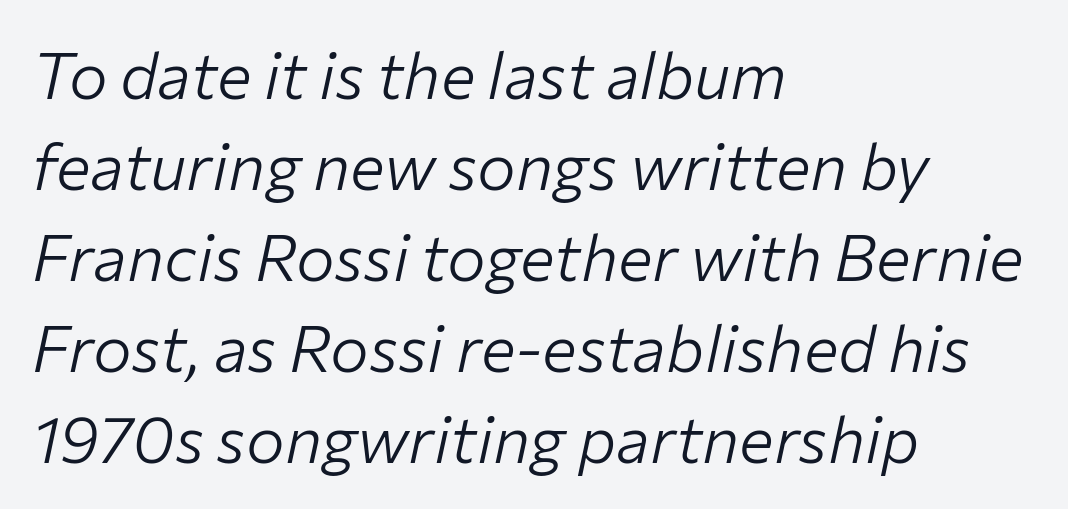
{"italic": "yes", "lean": "right", "slant_degrees": 12, "bold": "no", "weight": "light", "width": "normal", "stroke_contrast": "low", "x_height": "medium", "monospaced": "no", "underline": "no", "align": "left", "line_spacing": "normal", "line_spacing_ratio": 1.4, "letter_spacing": "normal", "letter_spacing_em": 0.0, "glyph_px": 65}
